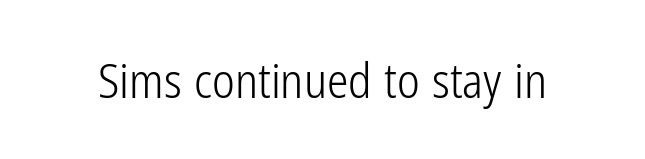
Posture: upright roman. Glance below the letters and you will spot only blank space. Counters stay open thanks to moderate or lighter strokes. Short note: letters normally spaced. The face used here is proportionally spaced, like ordinary book or web type. Does the type have serifs? No, each stem ends abruptly.
